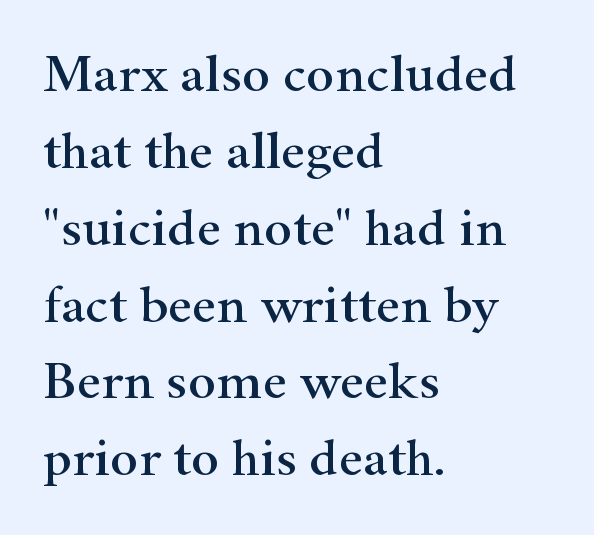
The image shows 53 px wide serif type, upright; set left-aligned, normal line spacing (1.45x), normal letter spacing, not underlined; high stroke contrast and a small x-height.
